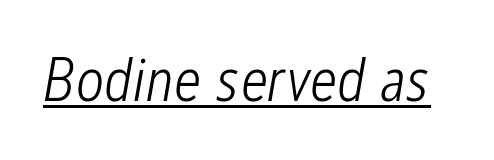
Q: Is the text bold? A: No.
Q: Is the text italic (slanted)? A: Yes, it leans right by about 12 degrees.
Q: Is the text underlined? A: Yes.
Q: Is the spacing between letters normal or unusually wide? A: Normal.
Q: Width (condensed, normal, or wide)? A: Condensed.
Q: Stroke contrast? A: Low.
Q: x-height? A: Medium.
Q: Monospaced? A: No.
